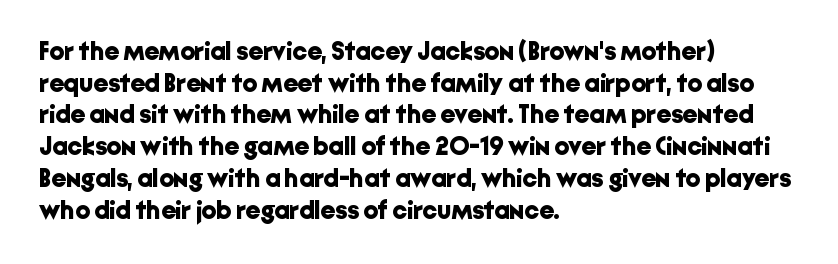
I'd describe the lettering as bold — thick and assertive. Words appear dense and cohesive because spacing is normal. Reading down the block, your eye returns to a fixed left position each line. The lettering holds an erect, upright posture throughout. Descender tails drop into unmarked territory.
